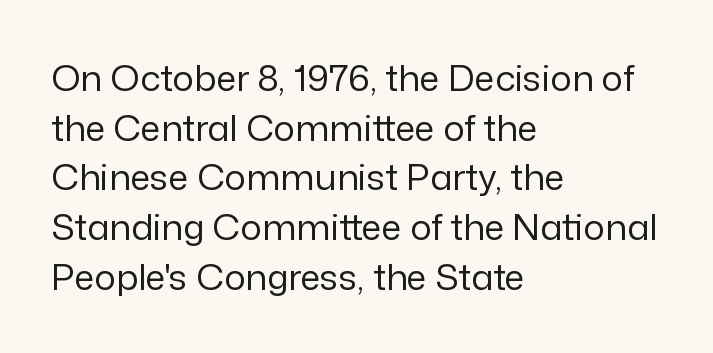
Looks like regular typesetting: each glyph gets only the width it needs. Spacing between characters is what you'd get straight out of the box. Notice how the passage keeps a crisp vertical edge on the left only. Stroke mass is kept to a normal reading level or below. If you measured baseline to baseline, you'd find a middling distance.
